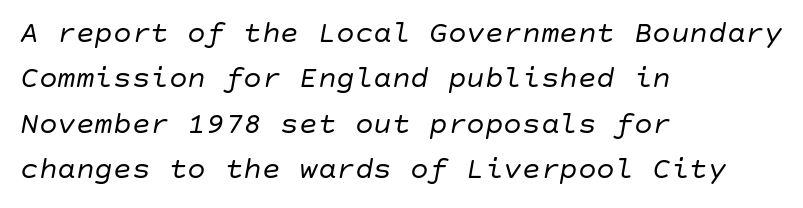
{"italic": "yes", "lean": "right", "slant_degrees": 10, "bold": "no", "weight": "regular", "width": "normal", "stroke_contrast": "low", "x_height": "large", "underline": "no", "align": "left", "line_spacing": "normal", "line_spacing_ratio": 1.46, "letter_spacing": "normal", "letter_spacing_em": 0.0, "glyph_px": 31}
